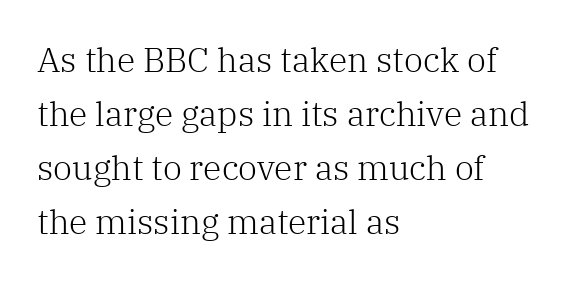
The image shows 34 px light serif type, upright; set left-aligned, normal line spacing (1.59x), normal letter spacing, not underlined; low stroke contrast and a medium x-height.
